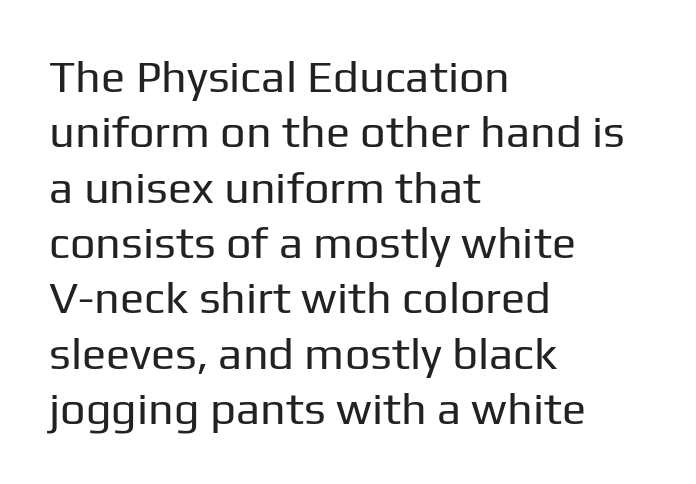
Q: Is the text bold? A: No.
Q: Is the text italic (slanted)? A: No, it is upright.
Q: Is the typeface a serif or a sans-serif typeface? A: Sans-serif.
Q: Is the text underlined? A: No.
Q: How is the paragraph aligned? A: Left-aligned.
Q: Is the spacing between letters normal or unusually wide? A: Normal.
Q: Width (condensed, normal, or wide)? A: Normal.
Q: Stroke contrast? A: Low.
Q: x-height? A: Medium.
Q: Monospaced? A: No.
